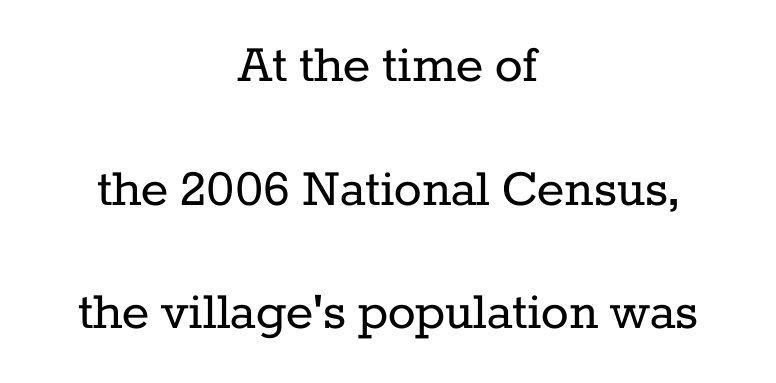
Spacing verdict: proportional, widths tailored to each character. Interline gaps are noticeably wide in this sample. The glyphs are unaccompanied by any horizontal stroke below them. Nobody touched the tracking dial on this one. Ink coverage per letter is moderate at most.
